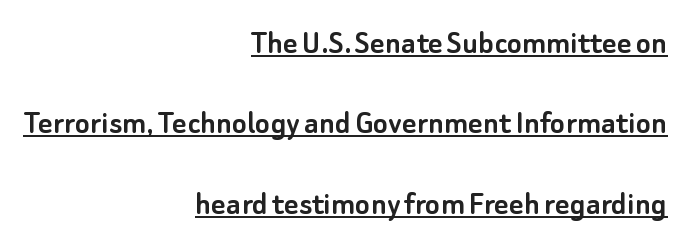
Italic? Not at all — the glyphs are vertical. The passage is arranged like a letterhead date or caption credit — flush right. Between one letter and the next there's only the usual sliver of space. Underlining? Definitely there. The characters display no serif detailing; their extremities are plain. You could not count columns in this text — the font is proportionally spaced.
